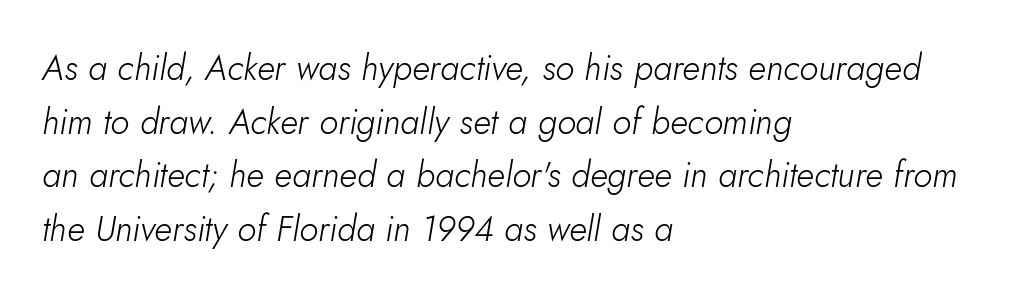
Q: Is the text bold? A: No.
Q: Is the text italic (slanted)? A: Yes, it leans right by about 10 degrees.
Q: Is the text underlined? A: No.
Q: How is the paragraph aligned? A: Left-aligned.
Q: Is the spacing between letters normal or unusually wide? A: Normal.
Q: Is the spacing between lines tight, normal or loose? A: Normal.
Q: Width (condensed, normal, or wide)? A: Normal.
Q: Stroke contrast? A: Low.
Q: x-height? A: Small.
Q: Monospaced? A: No.
